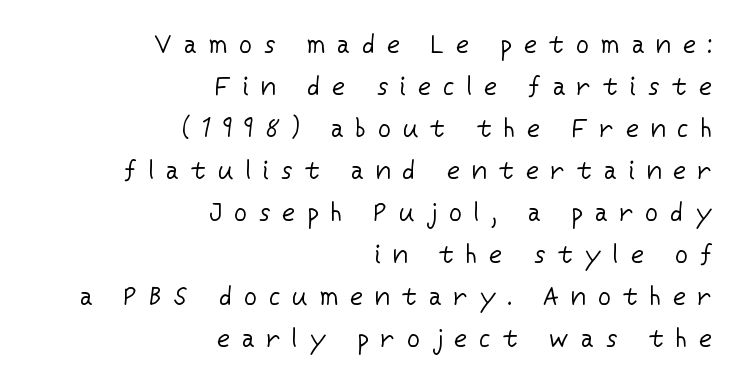
Has an underline been added? It has not. The passage shown has open, widely tracked lettering throughout. These lines were composed using upright roman letters. Teacher's note: observe the even right margin — that is flush-right alignment. The letterforms sit at book weight or below. The rendering uses a moderate line-height, typical for paragraphs.
